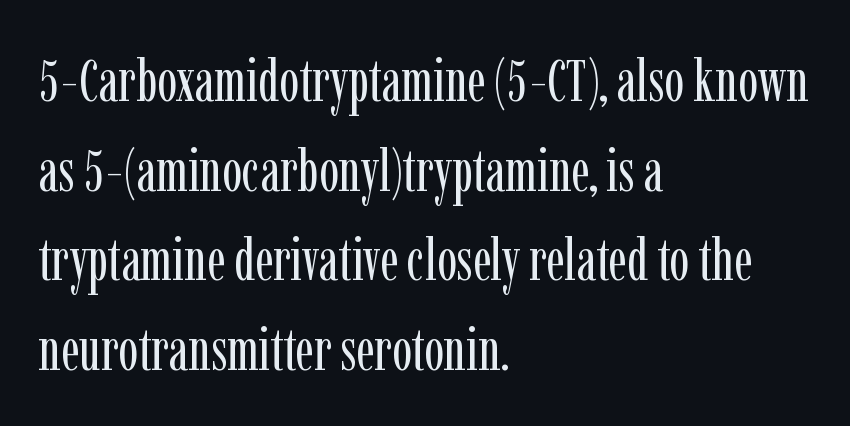
Yep, those are serifs on the letters. Has an underline been added? It has not. Every character sits straight up, as roman type does. Letter spacing: default. How would I describe the line gaps? Plain and ordinary. The font sits on the lighter half of the weight spectrum, regular included.
